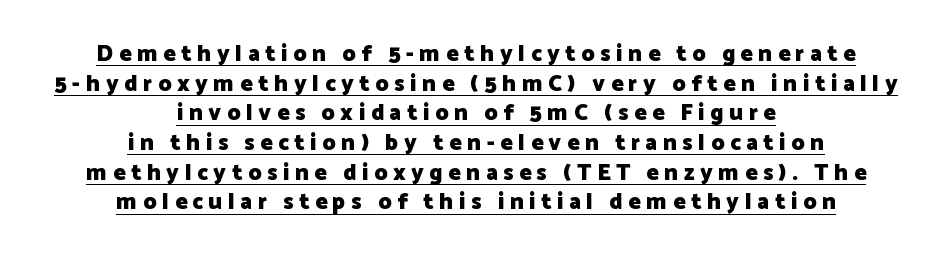
No italicization has been applied; the sample stays upright. The face used here is rendered with a markedly widened letterfit. The specimen includes a rule beneath the text block's lines. Thick stems and heavy bowls — unmistakably bold. In terms of leading, this rendering sits right in the middle.
